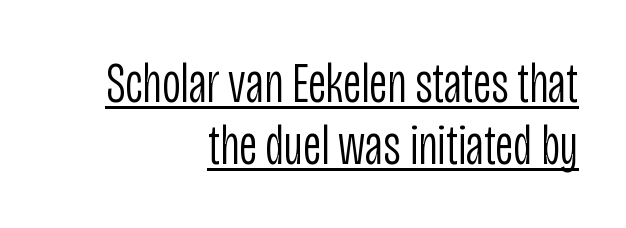
Looks like regular typesetting: each glyph gets only the width it needs. Honestly, the letter spacing is just normal — you wouldn't notice it. The letterforms sit at book weight or below. Students, observe the line beneath the letters — that is underlining. The typesetter chose a ragged-left arrangement here.
